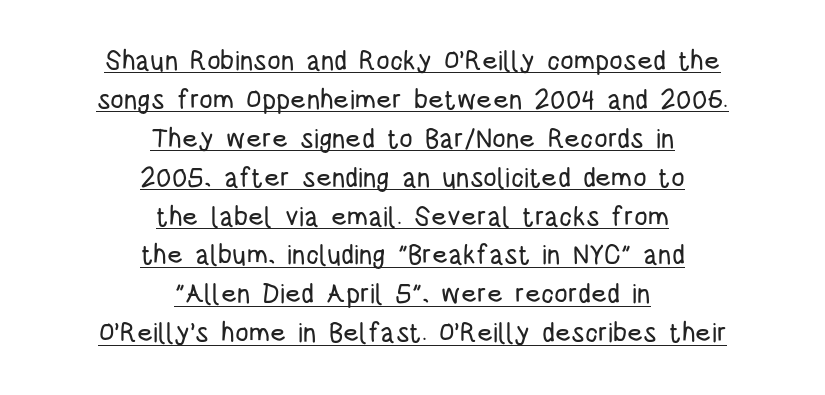
{"italic": "no", "underline": "yes", "align": "center", "line_spacing": "normal", "line_spacing_ratio": 1.44, "letter_spacing": "normal", "letter_spacing_em": 0.0, "glyph_px": 27}
